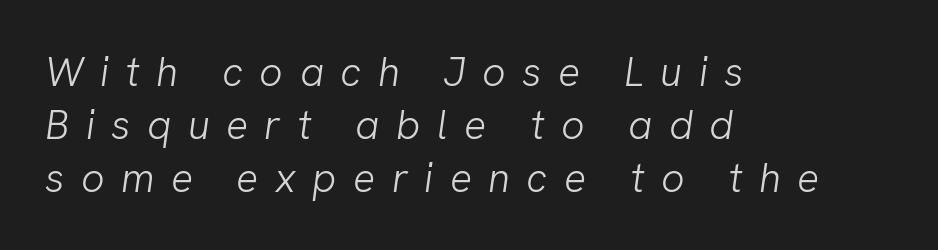
{"serif": "no", "bold": "no", "weight": "light", "width": "normal", "stroke_contrast": "low", "x_height": "medium", "monospaced": "no", "underline": "no", "align": "left", "line_spacing": "normal", "line_spacing_ratio": 1.29, "letter_spacing": "wide", "letter_spacing_em": 0.4, "glyph_px": 41}
